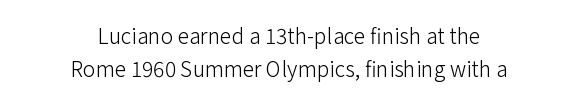
Q: Is the text bold? A: No.
Q: Is the text italic (slanted)? A: No, it is upright.
Q: Is the text underlined? A: No.
Q: How is the paragraph aligned? A: Centered.
Q: Is the spacing between letters normal or unusually wide? A: Normal.
Q: Is the spacing between lines tight, normal or loose? A: Normal.
